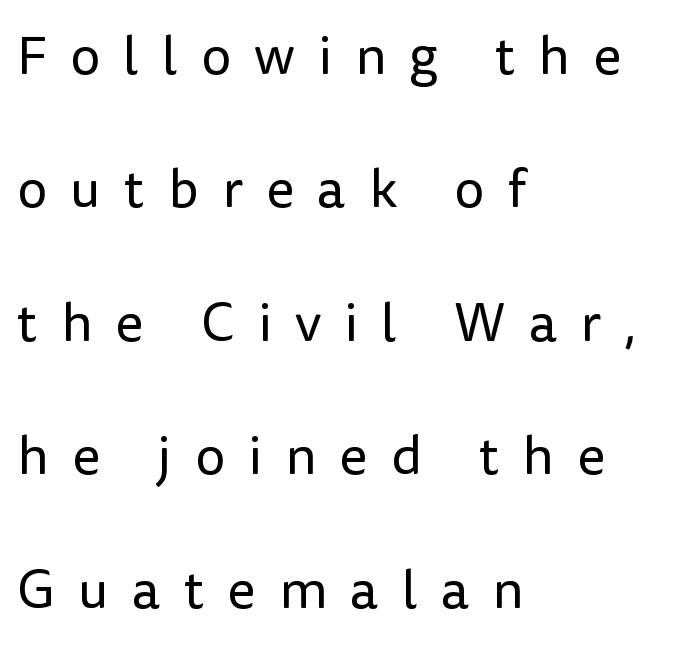
{"serif": "no", "italic": "no", "bold": "no", "weight": "regular", "width": "normal", "stroke_contrast": "low", "x_height": "medium", "monospaced": "no", "underline": "no", "align": "left", "line_spacing": "loose", "line_spacing_ratio": 2.47, "letter_spacing": "wide", "letter_spacing_em": 0.43, "glyph_px": 54}
